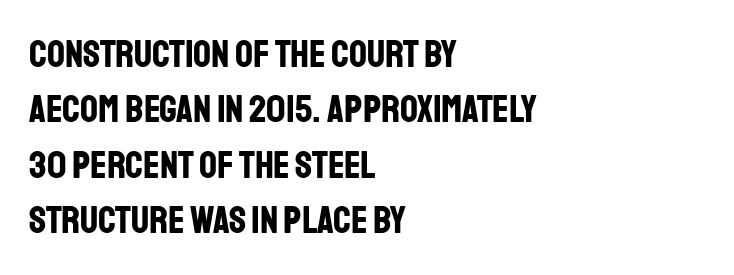
{"serif": "no", "italic": "no", "bold": "yes", "weight": "bold", "width": "condensed", "stroke_contrast": "low", "x_height": "large", "monospaced": "no", "underline": "no", "align": "left", "line_spacing": "normal", "line_spacing_ratio": 1.42, "letter_spacing": "normal", "letter_spacing_em": 0.0, "glyph_px": 39}
